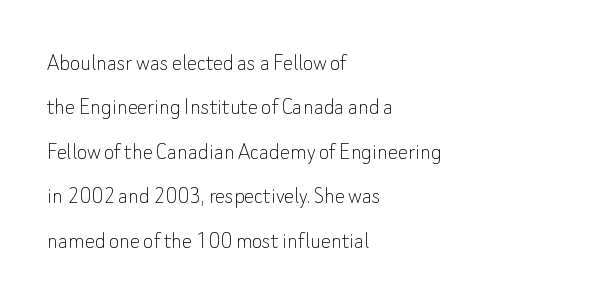
Q: Is the text bold? A: No.
Q: Is the text italic (slanted)? A: No, it is upright.
Q: Is the text underlined? A: No.
Q: How is the paragraph aligned? A: Left-aligned.
Q: Is the spacing between letters normal or unusually wide? A: Normal.
